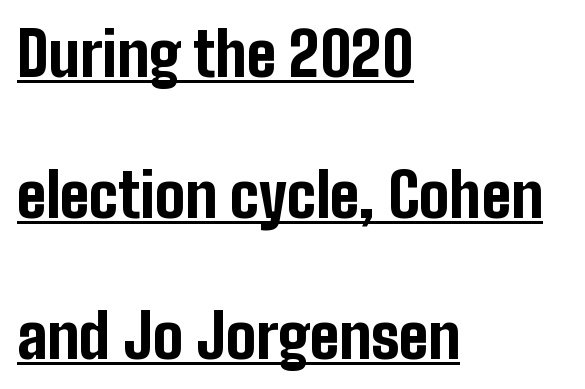
The image shows 60 px bold, condensed sans-serif type, upright; set left-aligned, loose line spacing (2.35x), normal letter spacing, underlined; low stroke contrast and a medium x-height.
